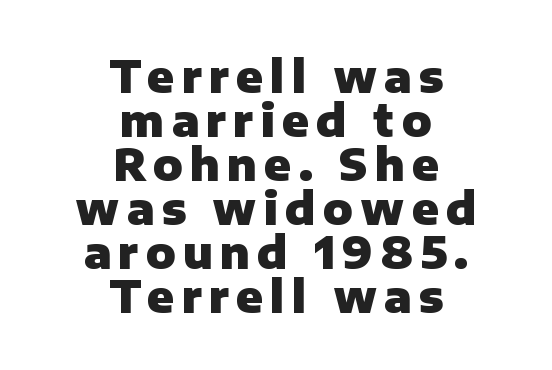
The image shows 44 px heavy sans-serif type, upright; set centered, tight line spacing (1.0x), not underlined; low stroke contrast and a medium x-height.
